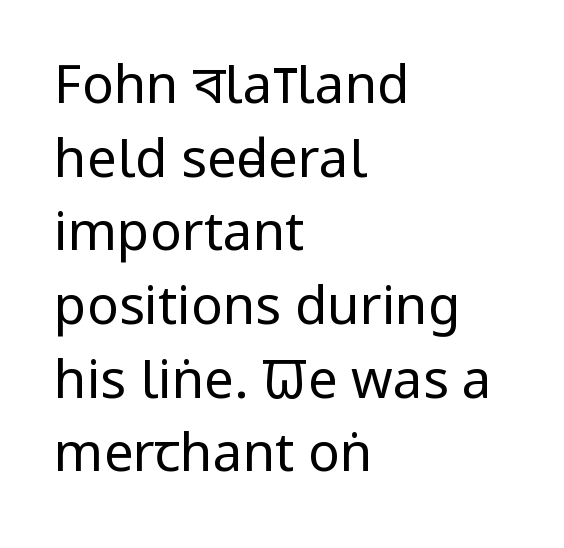
The image shows 53 px regular-weight, condensed sans-serif type, upright; set left-aligned, normal line spacing (1.39x), normal letter spacing, not underlined; low stroke contrast and a large x-height.
